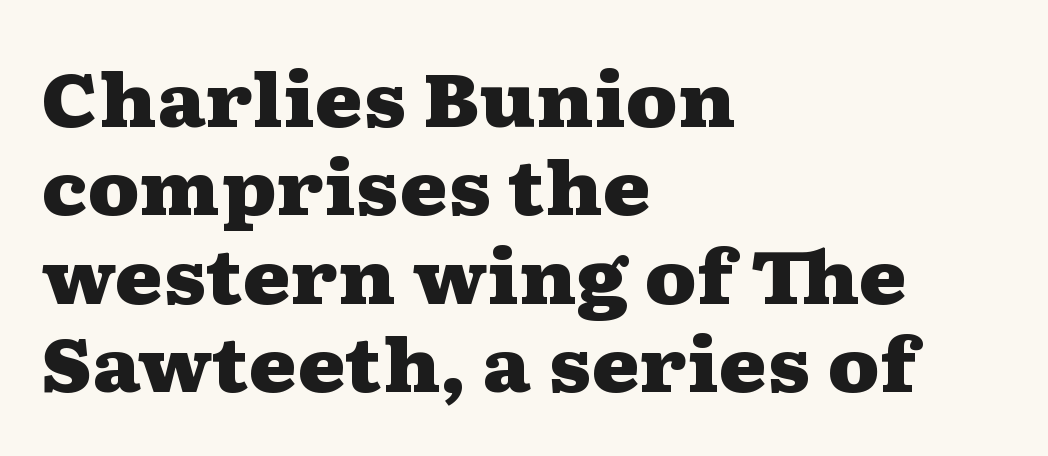
One-word summary of the alignment: left. In terms of letterspacing, this is plain default setting. Rendered with straight, roman letterforms. The typesetting leans heavy: a genuine bold. You can tell from the footed stems that serif type was used. The specimen omits any rule beneath the text block's lines.
